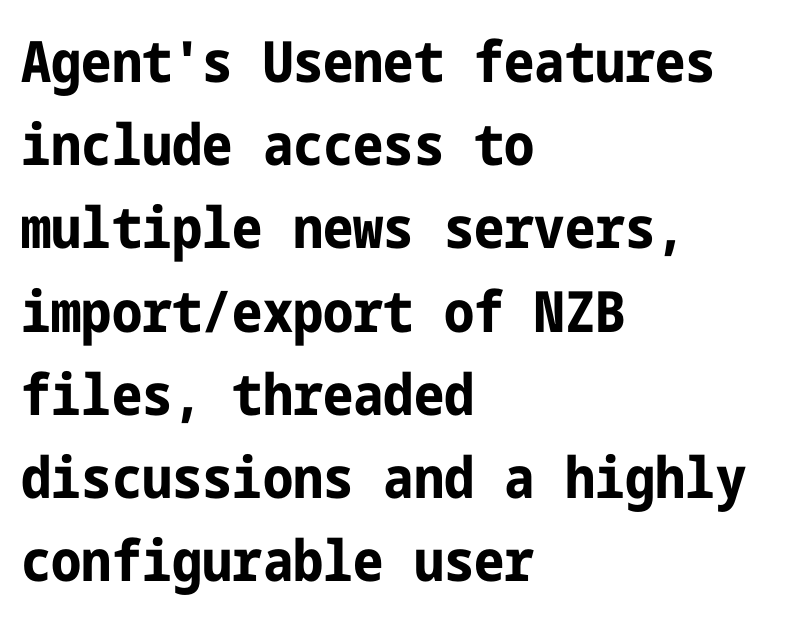
Q: Is the text bold? A: Yes.
Q: Is the text italic (slanted)? A: No, it is upright.
Q: Is the typeface a serif or a sans-serif typeface? A: Sans-serif.
Q: Is the text underlined? A: No.
Q: How is the paragraph aligned? A: Left-aligned.
Q: Is the spacing between letters normal or unusually wide? A: Normal.
Q: Is the spacing between lines tight, normal or loose? A: Normal.
Q: Width (condensed, normal, or wide)? A: Condensed.
Q: Stroke contrast? A: Low.
Q: x-height? A: Medium.
